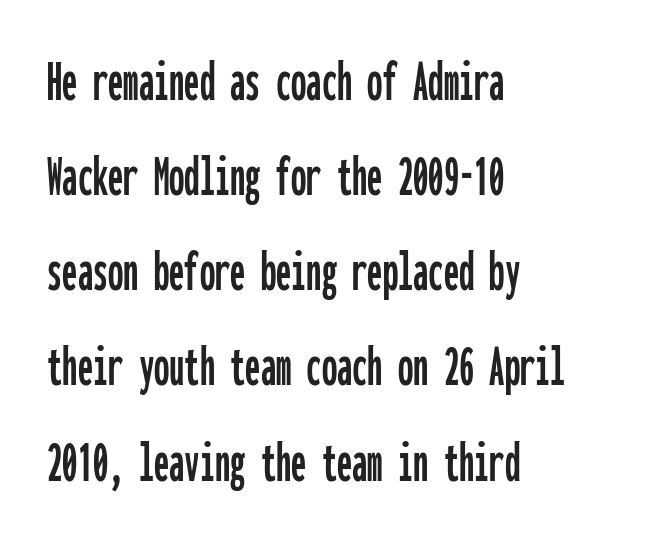
The image shows 61 px condensed sans-serif type, upright, monospaced; set left-aligned, normal line spacing (1.56x), normal letter spacing, not underlined; low stroke contrast and a medium x-height.
